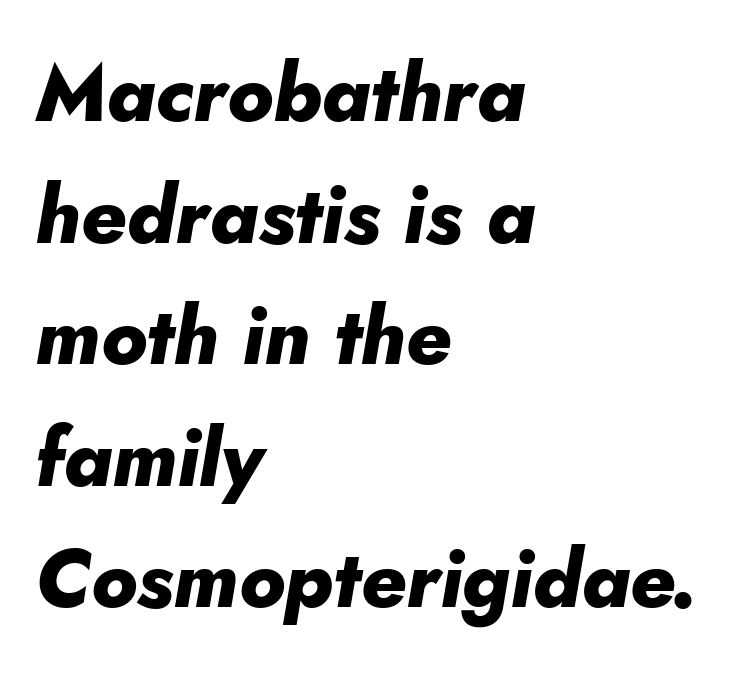
{"italic": "yes", "lean": "right", "slant_degrees": 10, "bold": "yes", "weight": "heavy", "width": "normal", "stroke_contrast": "low", "x_height": "small", "monospaced": "no", "underline": "no", "align": "left", "line_spacing": "normal", "line_spacing_ratio": 1.52, "letter_spacing": "normal", "letter_spacing_em": 0.0, "glyph_px": 80}
